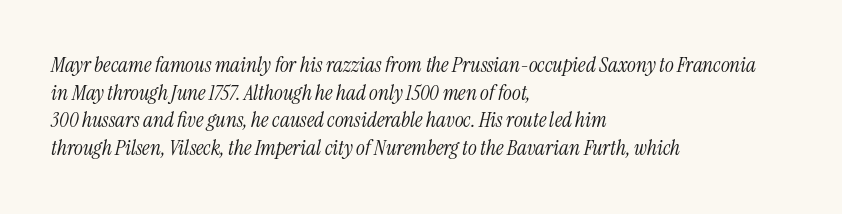
{"italic": "yes", "lean": "right", "slant_degrees": 13, "bold": "no", "underline": "no", "align": "left", "line_spacing": "normal", "line_spacing_ratio": 1.32, "letter_spacing": "normal", "letter_spacing_em": 0.0, "glyph_px": 21}
